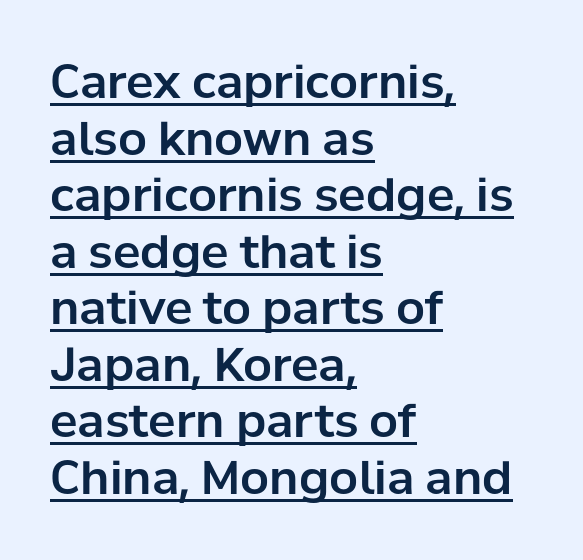
Q: Is the text italic (slanted)? A: No, it is upright.
Q: Is the typeface a serif or a sans-serif typeface? A: Sans-serif.
Q: Is the text underlined? A: Yes.
Q: How is the paragraph aligned? A: Left-aligned.
Q: Is the spacing between letters normal or unusually wide? A: Normal.
Q: Width (condensed, normal, or wide)? A: Normal.
Q: Stroke contrast? A: Low.
Q: x-height? A: Medium.
Q: Monospaced? A: No.
